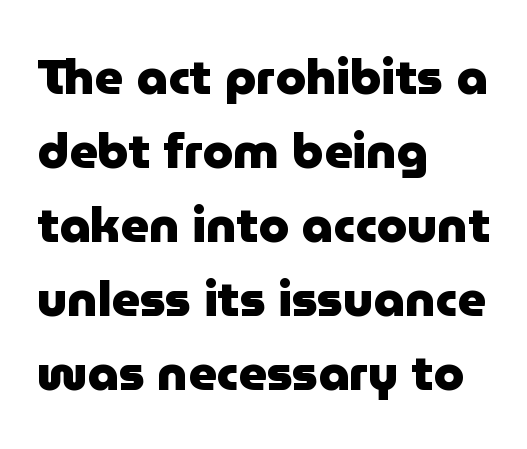
The ragged edge is on the right, which tells us the setting is flush left. A full-strength bold gives these letters their thick strokes. How are the letters spaced? Ordinarily, with no added tracking. Type style note: lacks serifs. The letters stand upright; this is a roman face.
